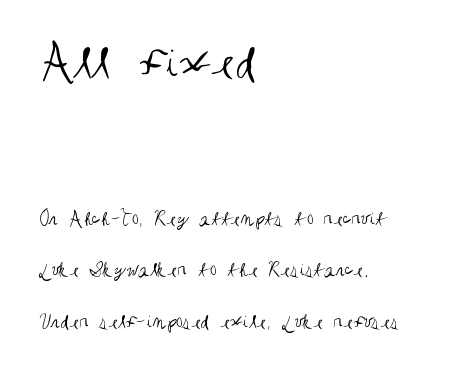
The image shows 52 px regular-weight, condensed sans-serif type; set left-aligned, loose line spacing (2.46x), normal letter spacing, not underlined; the first (top) block is 2.48x larger; medium stroke contrast and a large x-height.
